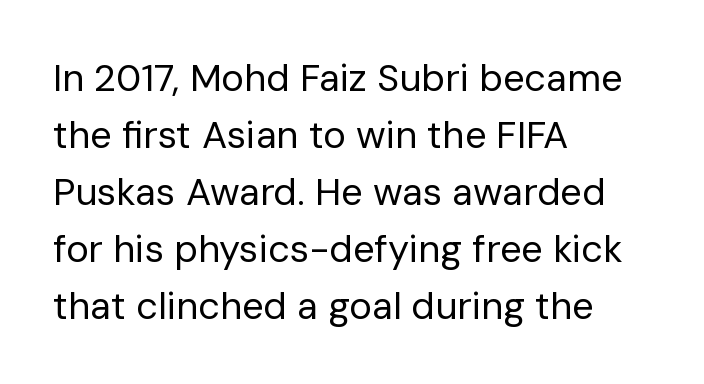
The image shows 38 px regular-weight sans-serif type, upright; set left-aligned, normal line spacing (1.5x), normal letter spacing, not underlined; low stroke contrast and a medium x-height.
